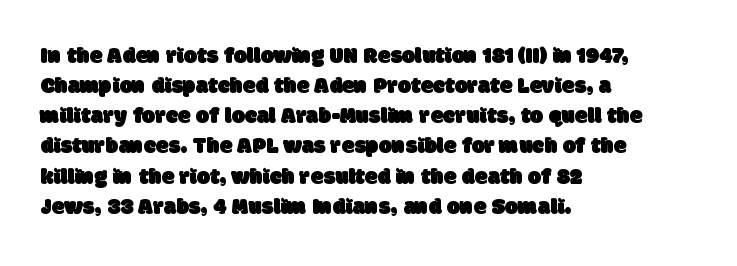
{"underline": "no", "align": "left", "line_spacing": "normal", "line_spacing_ratio": 1.31, "letter_spacing": "normal", "letter_spacing_em": 0.0, "glyph_px": 23}
